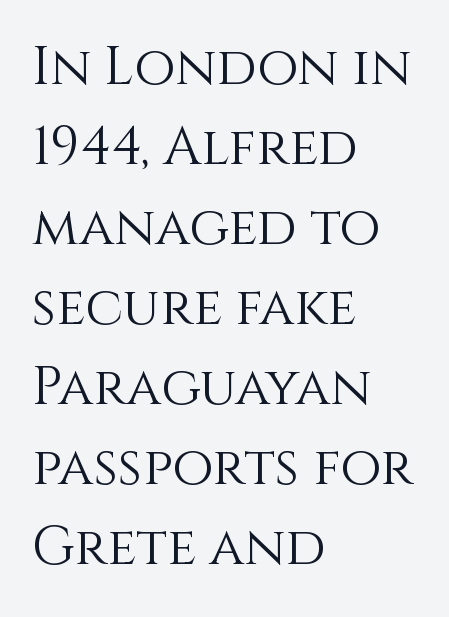
Do the characters align in a grid? No, the font is proportional. Students, note that the glyphs here touch the page at normal intervals. Each new line begins a customary step beneath the previous one. When letters stand straight like this, we call the style roman or upright.
